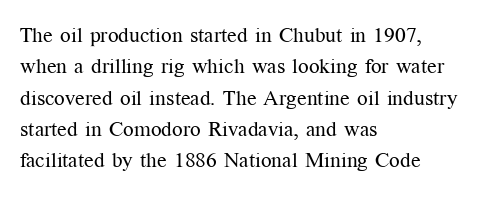
{"italic": "no", "bold": "no", "underline": "no", "align": "left", "line_spacing": "normal", "line_spacing_ratio": 1.49, "letter_spacing": "normal", "letter_spacing_em": 0.0, "glyph_px": 21}
